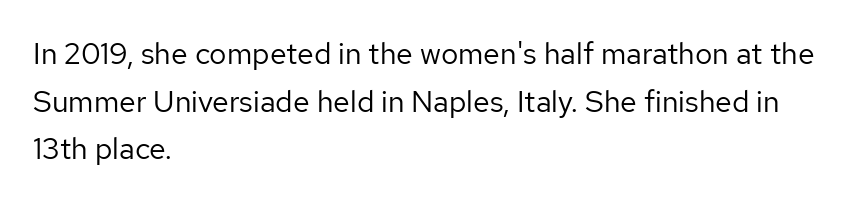
The image shows 30 px regular-weight sans-serif type, upright; set left-aligned, normal line spacing (1.59x), normal letter spacing, not underlined; low stroke contrast and a medium x-height.
